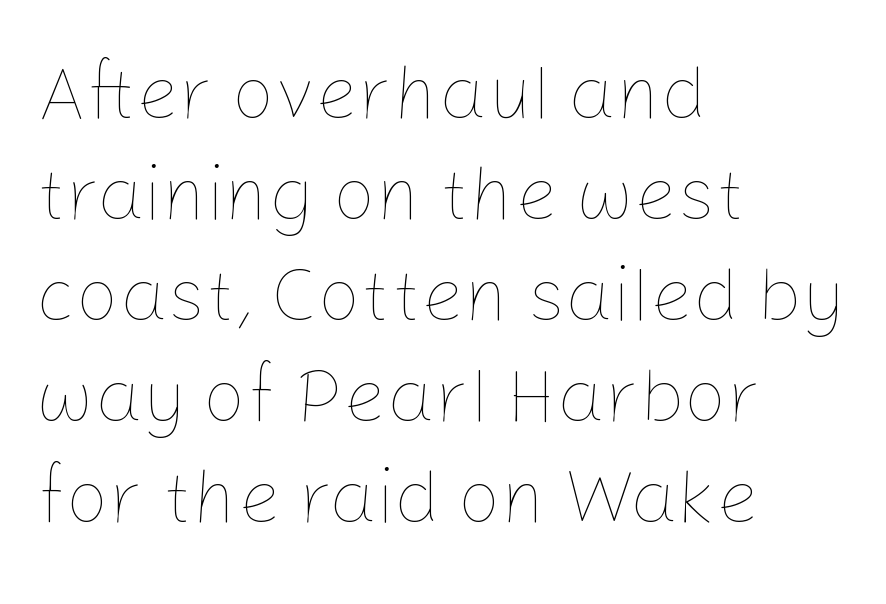
Note the varied advance widths — an 'i' is clearly narrower than an 'm'. Short note: letters normally spaced. This rendering uses left alignment, leaving the right contour irregular. Every character sits straight up, as roman type does.
